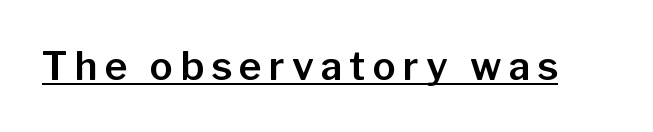
Does the type have serifs? No, each stem ends abruptly. The face used here is proportionally spaced, like ordinary book or web type. Notice how a bar underscores the lettering throughout. In terms of posture, this sample is upright.
